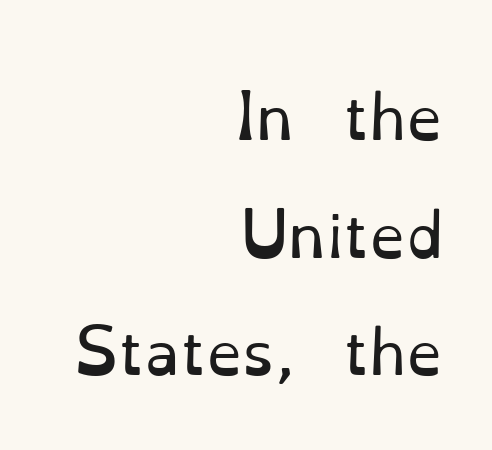
Every stem runs plumb, perpendicular to the baseline. The string is rendered with underlining switched off. The lines are quadded right. These lines are composed in type with serifs. The typesetting does not lean heavy: it is not bold.
